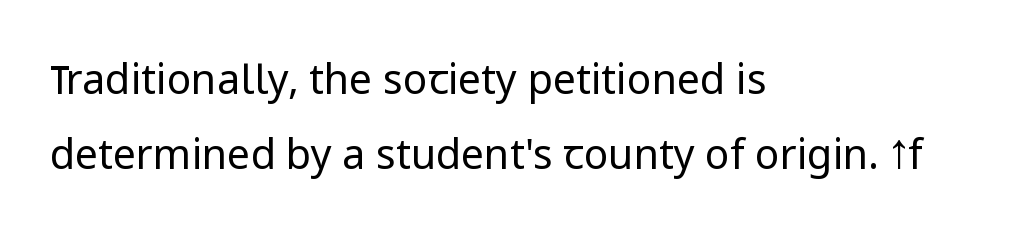
{"serif": "no", "italic": "no", "bold": "no", "weight": "regular", "width": "normal", "stroke_contrast": "low", "x_height": "medium", "monospaced": "no", "underline": "no", "align": "left", "line_spacing_ratio": 1.82, "letter_spacing": "normal", "letter_spacing_em": 0.0, "glyph_px": 41}
